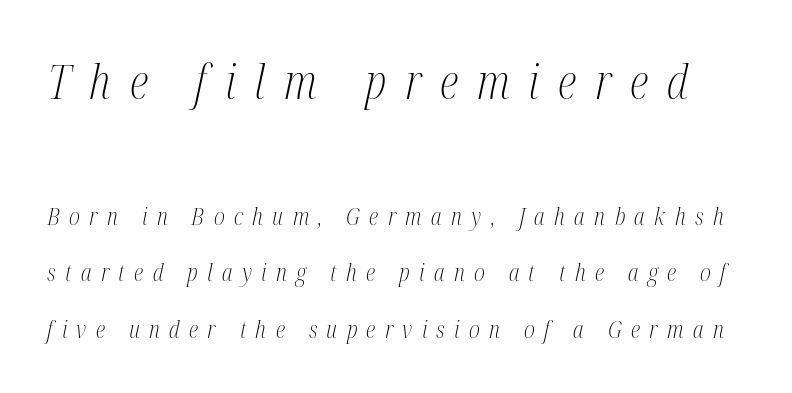
Q: Is the text bold? A: No.
Q: Is the text italic (slanted)? A: Yes, it leans right by about 12 degrees.
Q: Is the typeface a serif or a sans-serif typeface? A: Serif.
Q: Is the text underlined? A: No.
Q: Is the spacing between letters normal or unusually wide? A: Unusually wide.
Q: Is the spacing between lines tight, normal or loose? A: Loose.
Q: Which block of text is set in a larger size, the first (top) or the second (bottom)? A: The first (top) one.
Q: Width (condensed, normal, or wide)? A: Condensed.
Q: Stroke contrast? A: Medium.
Q: x-height? A: Medium.
Q: Monospaced? A: No.
